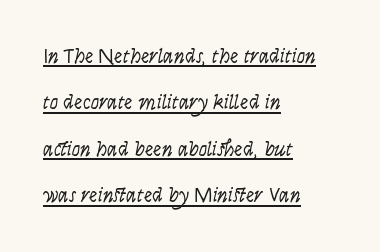
The image shows 21 px text type, italic (leaning right); set left-aligned, loose line spacing (2.21x), normal letter spacing, underlined.
